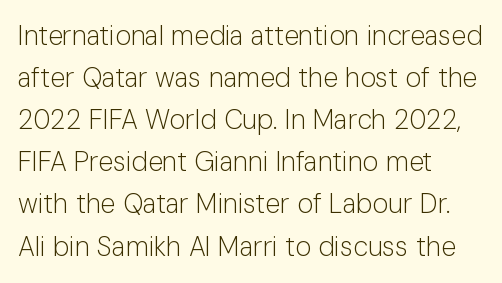
Q: Is the text bold? A: No.
Q: Is the text italic (slanted)? A: No, it is upright.
Q: Is the text underlined? A: No.
Q: How is the paragraph aligned? A: Left-aligned.
Q: Is the spacing between letters normal or unusually wide? A: Normal.
Q: Is the spacing between lines tight, normal or loose? A: Normal.
